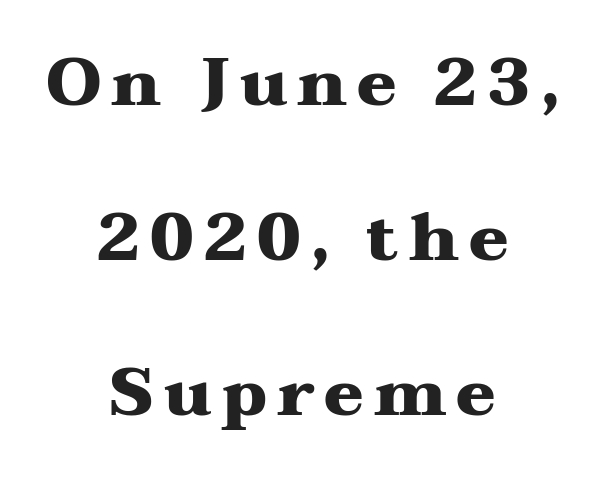
The image shows 66 px heavy, wide serif type, upright; set centered, loose line spacing (2.35x), not underlined; medium stroke contrast and a medium x-height.
